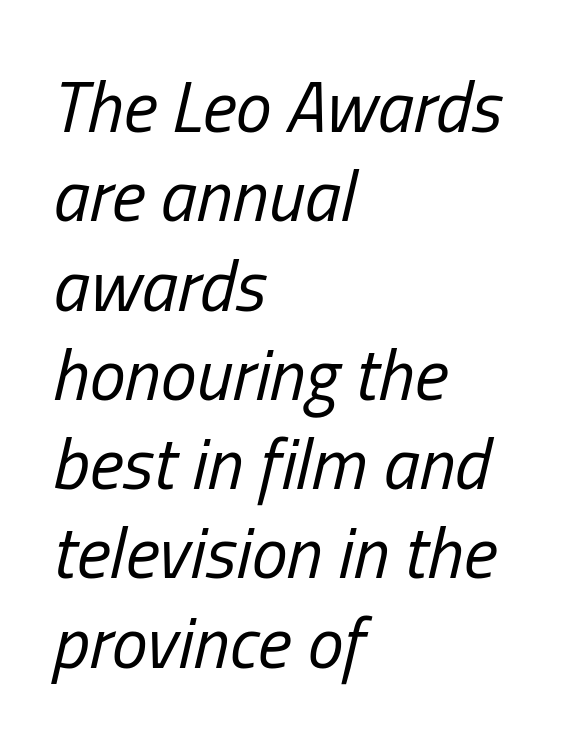
{"italic": "yes", "lean": "right", "slant_degrees": 13, "bold": "no", "weight": "regular", "width": "condensed", "stroke_contrast": "low", "x_height": "medium", "monospaced": "no", "underline": "no", "align": "left", "line_spacing_ratio": 1.24, "letter_spacing": "normal", "letter_spacing_em": 0.0, "glyph_px": 72}
